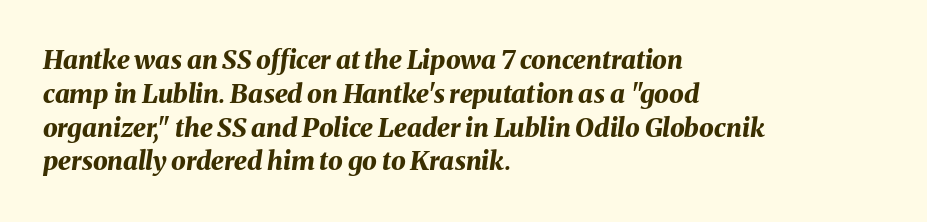
The image shows 26 px bold type, italic (leaning right); set left-aligned, normal line spacing (1.3x), normal letter spacing, not underlined.
